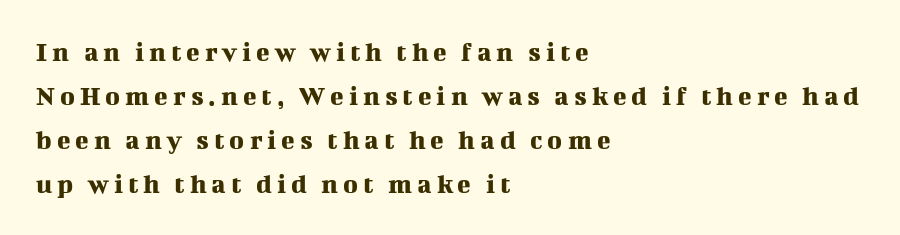
The image shows 28 px serif type, upright; set left-aligned, normal line spacing (1.57x), not underlined; medium stroke contrast and a medium x-height.
